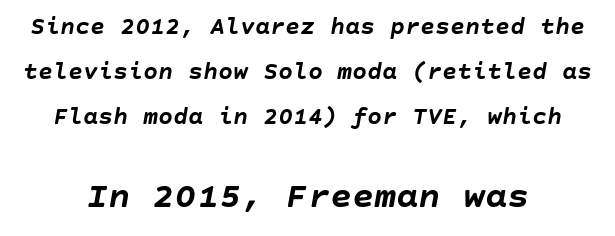
The image shows 37 px semibold type, italic (leaning right); set centered, line spacing 1.81x, normal letter spacing, not underlined; the second (bottom) block is 1.48x larger; low stroke contrast and a large x-height.
